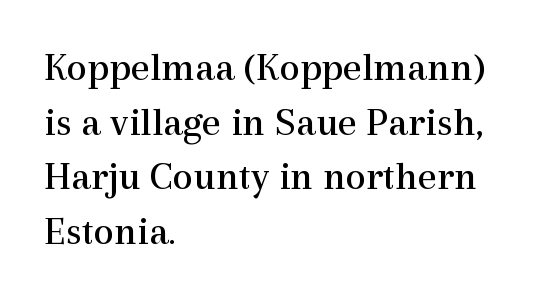
No extra tracking has been applied to these lines. This rendering features lettering with no underline. Look at the bottom of the vertical strokes: they flare into serifs here. This sample has the flowing, uneven cadence of proportional lettering. Is there any slant? The stems are plumb.
